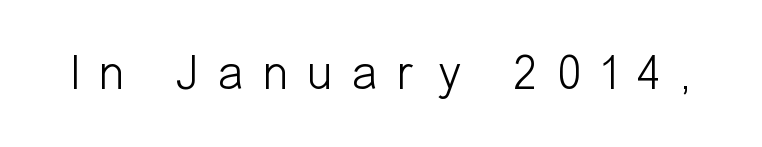
{"serif": "no", "italic": "no", "bold": "no", "weight": "light", "width": "condensed", "stroke_contrast": "low", "x_height": "medium", "monospaced": "no", "underline": "no", "letter_spacing": "wide", "letter_spacing_em": 0.39, "glyph_px": 50}
